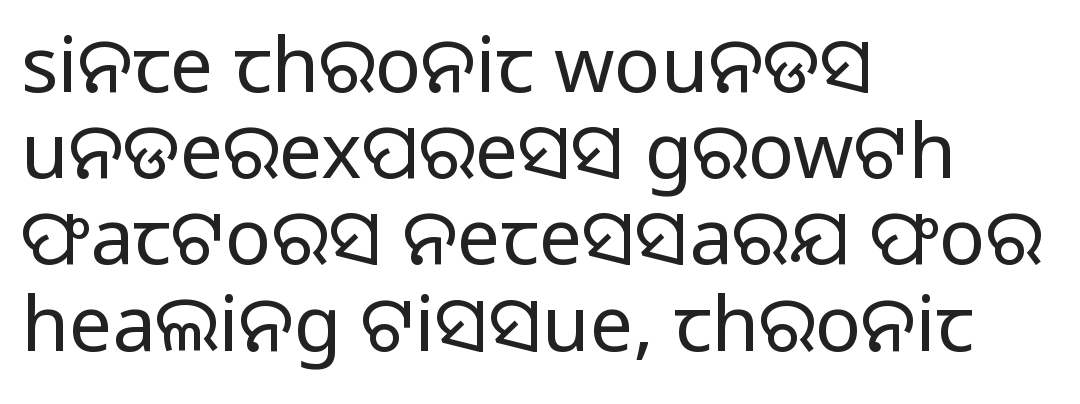
Q: Is the text bold? A: No.
Q: Is the text italic (slanted)? A: No, it is upright.
Q: Is the typeface a serif or a sans-serif typeface? A: Sans-serif.
Q: Is the text underlined? A: No.
Q: How is the paragraph aligned? A: Left-aligned.
Q: Is the spacing between letters normal or unusually wide? A: Normal.
Q: Is the spacing between lines tight, normal or loose? A: Tight.
Q: Width (condensed, normal, or wide)? A: Normal.
Q: Stroke contrast? A: Low.
Q: x-height? A: Medium.
Q: Monospaced? A: No.
